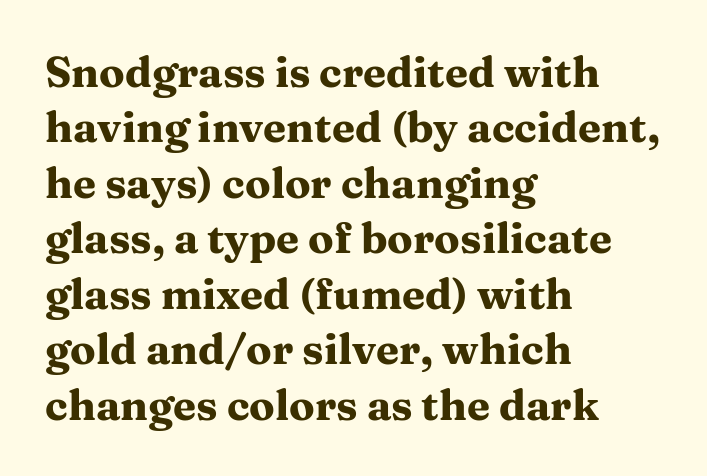
Q: Is the text bold? A: Yes.
Q: Is the text italic (slanted)? A: No, it is upright.
Q: Is the typeface a serif or a sans-serif typeface? A: Serif.
Q: Is the text underlined? A: No.
Q: How is the paragraph aligned? A: Left-aligned.
Q: Is the spacing between letters normal or unusually wide? A: Normal.
Q: Is the spacing between lines tight, normal or loose? A: Normal.
Q: Width (condensed, normal, or wide)? A: Wide.
Q: Stroke contrast? A: Medium.
Q: x-height? A: Medium.
Q: Monospaced? A: No.
